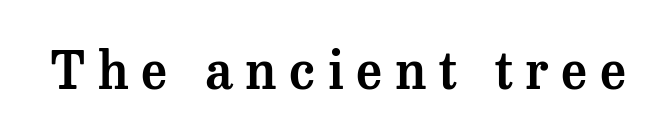
{"serif": "yes", "italic": "no", "width": "normal", "stroke_contrast": "medium", "x_height": "medium", "monospaced": "no", "underline": "no", "letter_spacing": "wide", "letter_spacing_em": 0.24, "glyph_px": 52}
